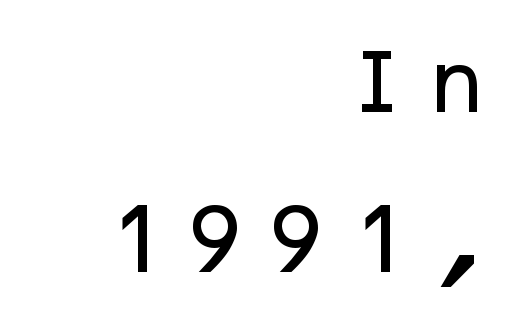
Interline gaps are noticeably wide in this sample. The font family rendered here belongs to the sans-serif group. A typesetter would mark this as roman, not italic. Anything drawn beneath the words? Only blank space. Alignment: flush right.
